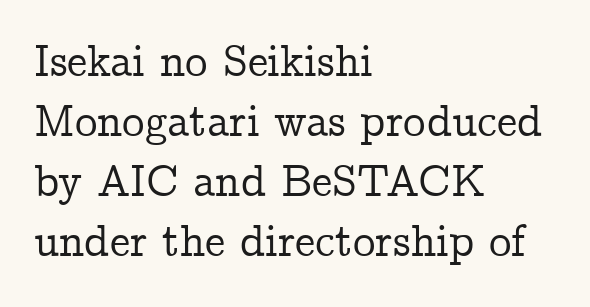
Rule under the text: the space is simply empty. The passage shown has conventional tracking throughout. Reading down the block, your eye returns to a fixed left position each line. If you measured baseline to baseline, you'd find a middling distance. To sum up the face: it has serifs. Ordinary non-slanted type is in use.
